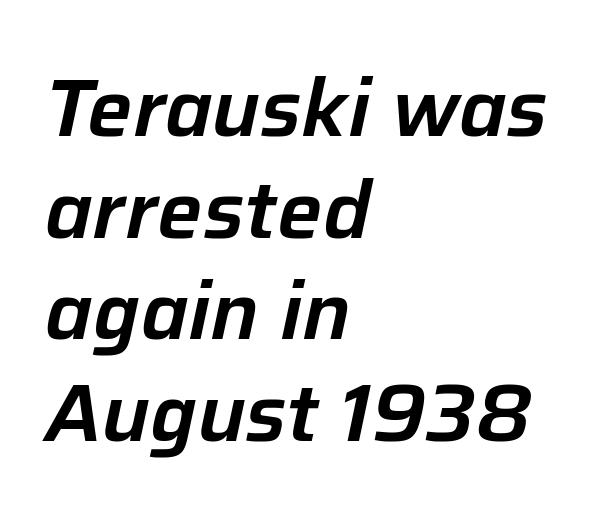
The image shows 80 px text type, italic (leaning right); set left-aligned, normal line spacing (1.27x), normal letter spacing, not underlined; low stroke contrast and a medium x-height.
